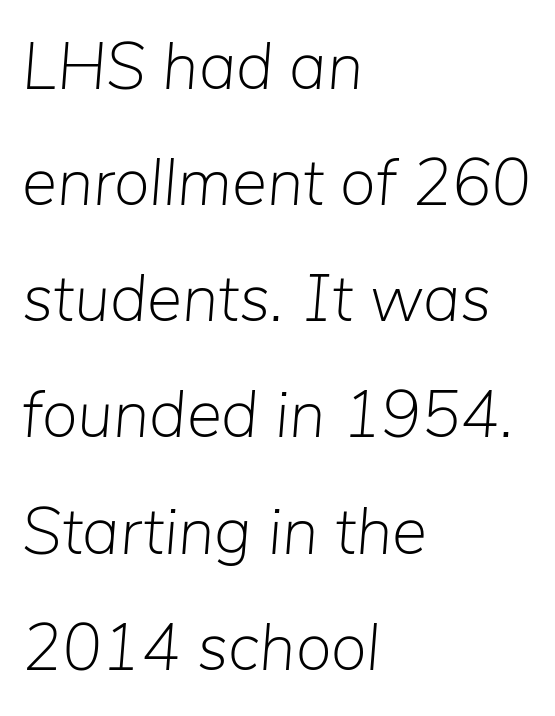
{"italic": "yes", "lean": "right", "slant_degrees": 5, "bold": "no", "weight": "light", "width": "normal", "stroke_contrast": "low", "x_height": "medium", "monospaced": "no", "underline": "no", "align": "left", "line_spacing_ratio": 1.76, "letter_spacing": "normal", "letter_spacing_em": 0.0, "glyph_px": 66}
